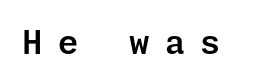
Q: Is the text italic (slanted)? A: No, it is upright.
Q: Is the typeface a serif or a sans-serif typeface? A: Sans-serif.
Q: Is the text underlined? A: No.
Q: Is the spacing between letters normal or unusually wide? A: Unusually wide.
Q: Width (condensed, normal, or wide)? A: Normal.
Q: Stroke contrast? A: Low.
Q: x-height? A: Medium.
